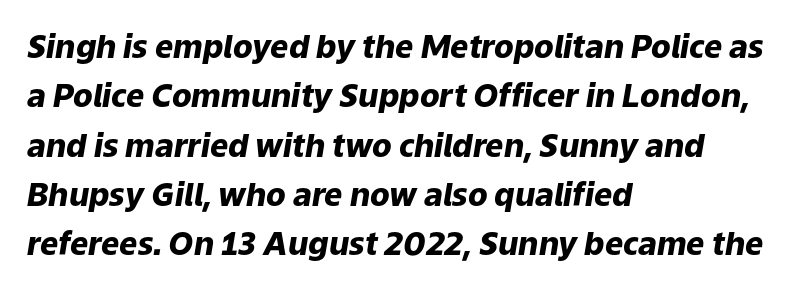
The image shows 32 px heavy type, italic (leaning right); set left-aligned, normal line spacing (1.54x), normal letter spacing, not underlined; low stroke contrast and a medium x-height.
